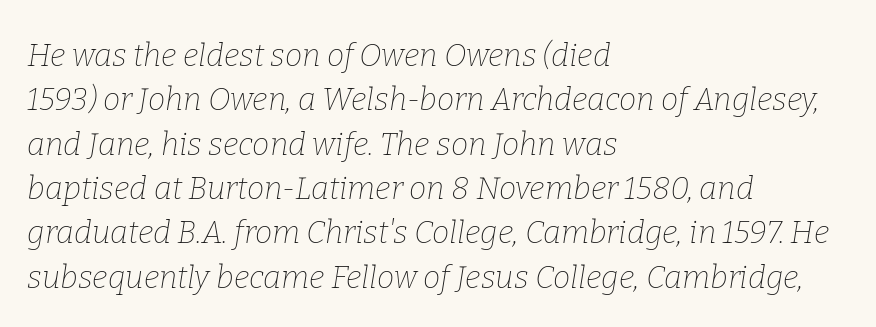
Leading: standard. Emphasis-style slanted type is in use. The letters look calm and open, with moderate or lighter stems. Note the varied advance widths — an 'i' is clearly narrower than an 'm'. These lines are set flush left with a ragged right edge.
